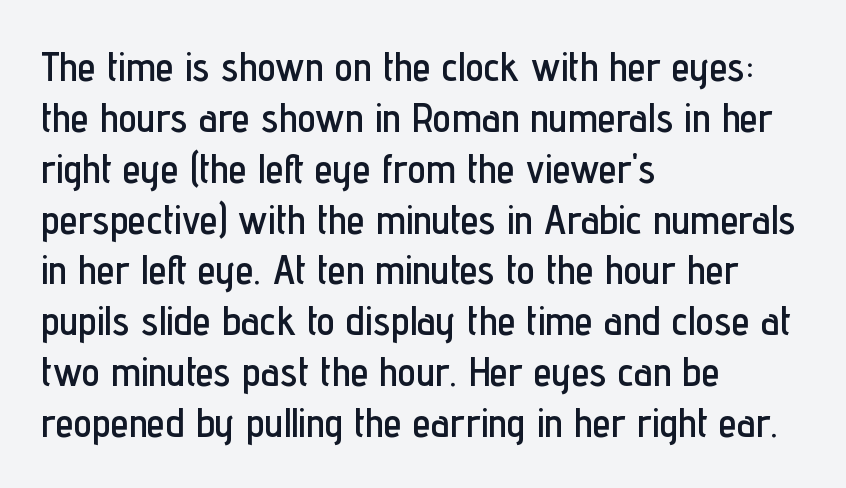
The image shows 41 px condensed sans-serif type, upright; set left-aligned, line spacing 1.24x, normal letter spacing, not underlined; low stroke contrast and a medium x-height.
